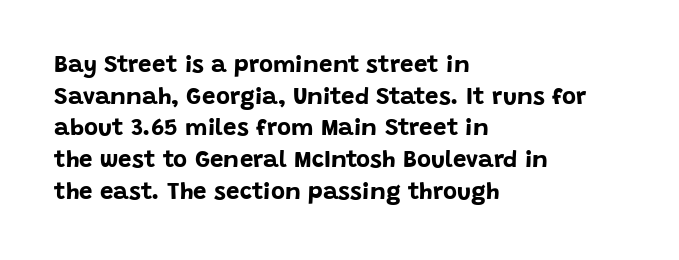
{"italic": "no", "bold": "yes", "underline": "no", "align": "left", "line_spacing": "normal", "line_spacing_ratio": 1.32, "letter_spacing": "normal", "letter_spacing_em": 0.0, "glyph_px": 24}
